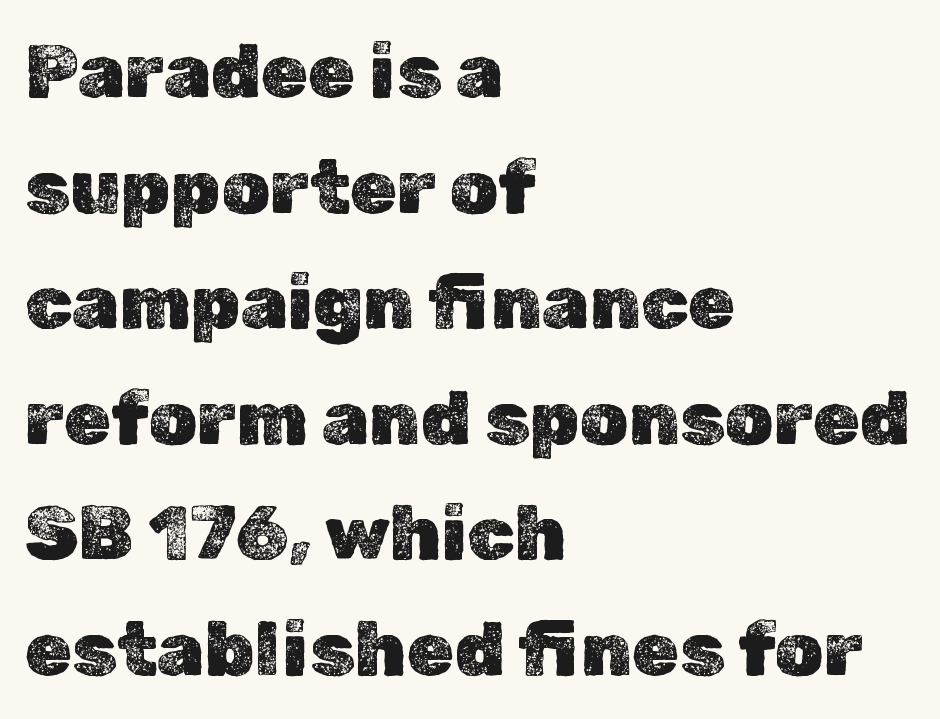
{"italic": "no", "width": "normal", "x_height": "medium", "monospaced": "no", "underline": "no", "align": "left", "line_spacing": "normal", "line_spacing_ratio": 1.52, "letter_spacing": "normal", "letter_spacing_em": 0.0, "glyph_px": 76}
